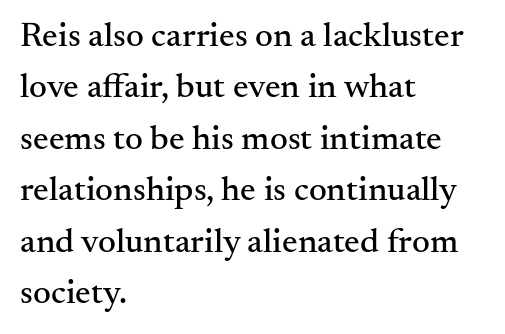
{"serif": "yes", "italic": "no", "width": "normal", "stroke_contrast": "medium", "x_height": "small", "monospaced": "no", "underline": "no", "align": "left", "line_spacing": "normal", "line_spacing_ratio": 1.47, "letter_spacing": "normal", "letter_spacing_em": 0.0, "glyph_px": 35}
